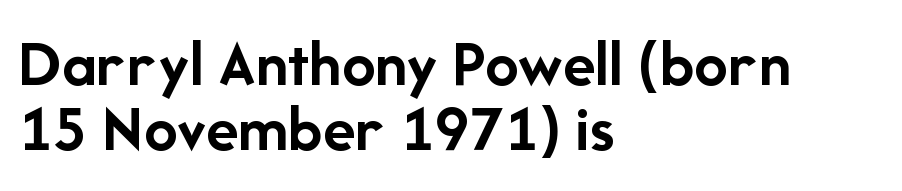
The image shows 67 px semibold sans-serif type, upright; set left-aligned, tight line spacing (0.97x), normal letter spacing, not underlined; low stroke contrast and a medium x-height.
